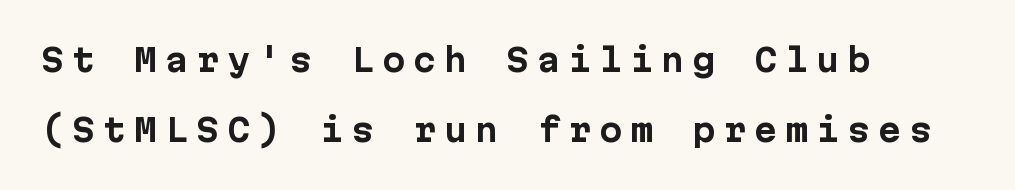
{"serif": "no", "italic": "no", "bold": "yes", "weight": "bold", "width": "normal", "stroke_contrast": "low", "x_height": "medium", "underline": "no", "align": "left", "line_spacing": "loose", "line_spacing_ratio": 2.25, "letter_spacing": "wide", "letter_spacing_em": 0.25, "glyph_px": 31}
